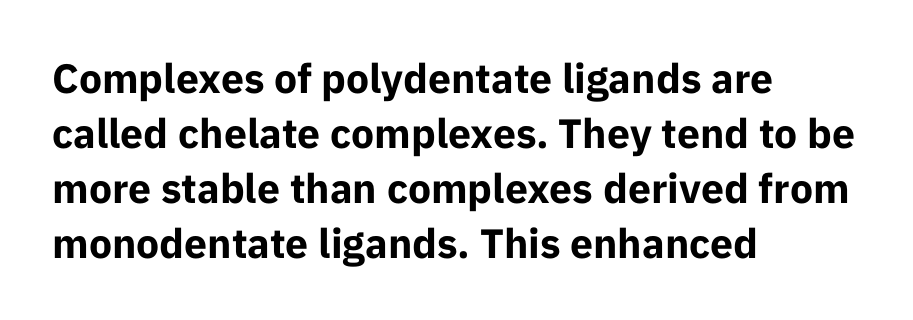
{"serif": "no", "italic": "no", "bold": "yes", "weight": "bold", "width": "normal", "stroke_contrast": "low", "x_height": "medium", "monospaced": "no", "underline": "no", "align": "left", "line_spacing": "normal", "line_spacing_ratio": 1.34, "letter_spacing": "normal", "letter_spacing_em": 0.0, "glyph_px": 41}
